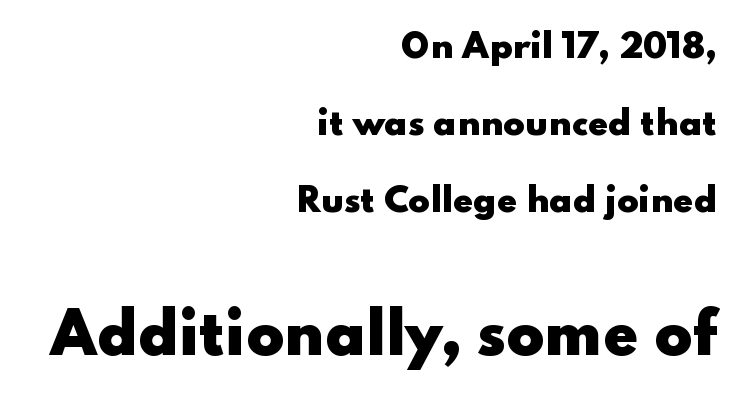
Short note: letters normally spaced. Unmarked baselines from the first word to the last. A great deal of white space separates one row of letters from the next. Top chunk: small. Bottom chunk: large.
